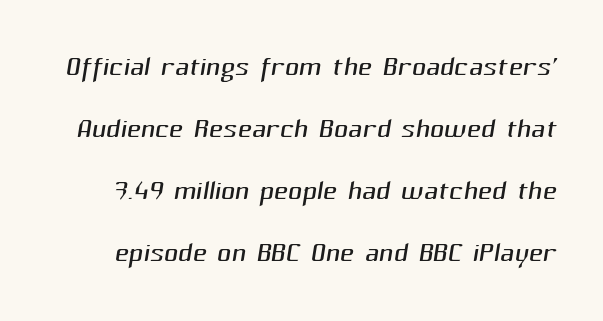
{"serif": "no", "bold": "no", "weight": "light", "width": "normal", "stroke_contrast": "medium", "x_height": "medium", "monospaced": "no", "underline": "no", "line_spacing": "normal", "line_spacing_ratio": 1.59, "letter_spacing": "normal", "letter_spacing_em": 0.0, "glyph_px": 39}
